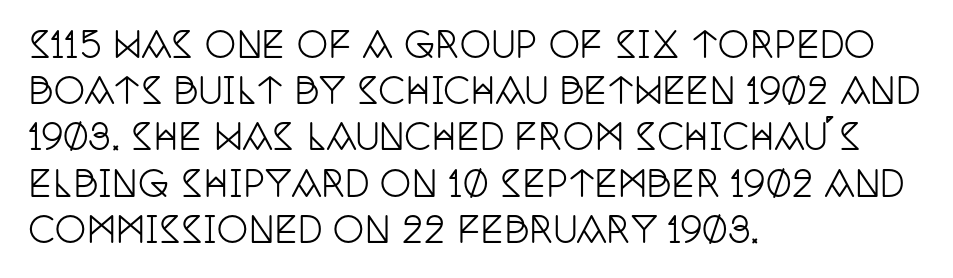
The image shows 35 px condensed serif type, upright; set left-aligned, normal line spacing (1.32x), normal letter spacing, not underlined; low stroke contrast and a large x-height.
